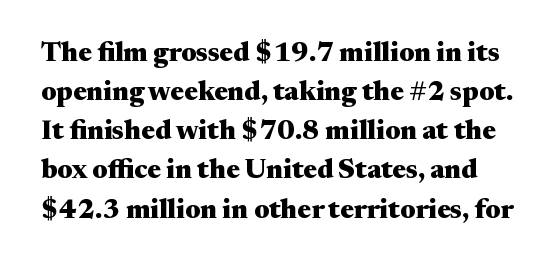
The image shows 27 px bold type, upright; set normal line spacing (1.45x), normal letter spacing, not underlined.
